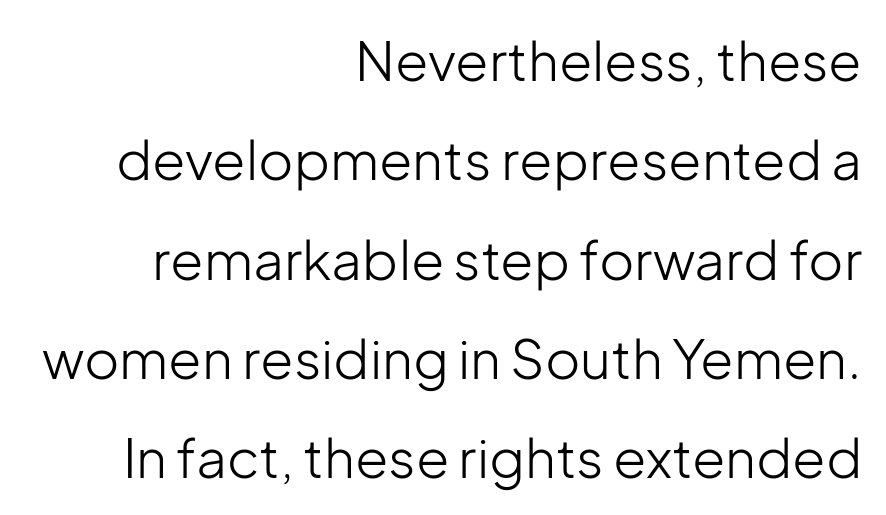
The paragraph has a hard right edge and a soft left edge. Characters remain perfectly vertical along every line. These lines are rendered in a variable-pitch font. The passage shown is not underscored anywhere. Is this a sans? Yes — the strokes have no serifs.
